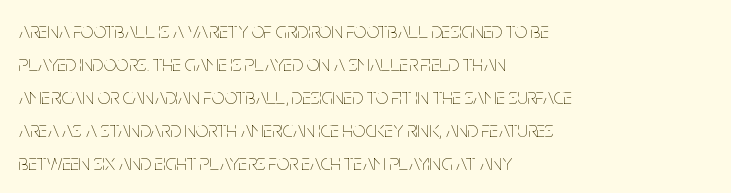
The image shows 22 px text type, upright; set left-aligned, normal line spacing (1.5x), normal letter spacing, not underlined.
